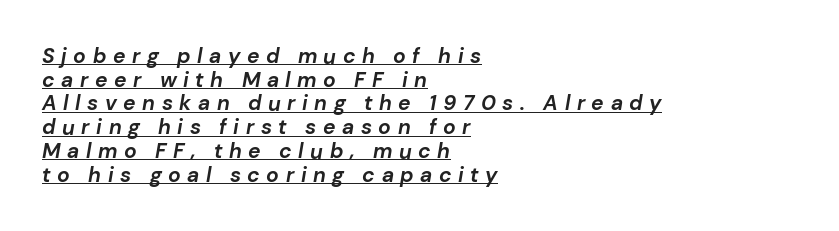
Interline gaps are noticeably narrow in this sample. The passage shown is emphatically bold. A typographer would call this underscored text. The type is letterspaced generously, with wide tracking. Does the lettering tilt? It does — this is italic.
